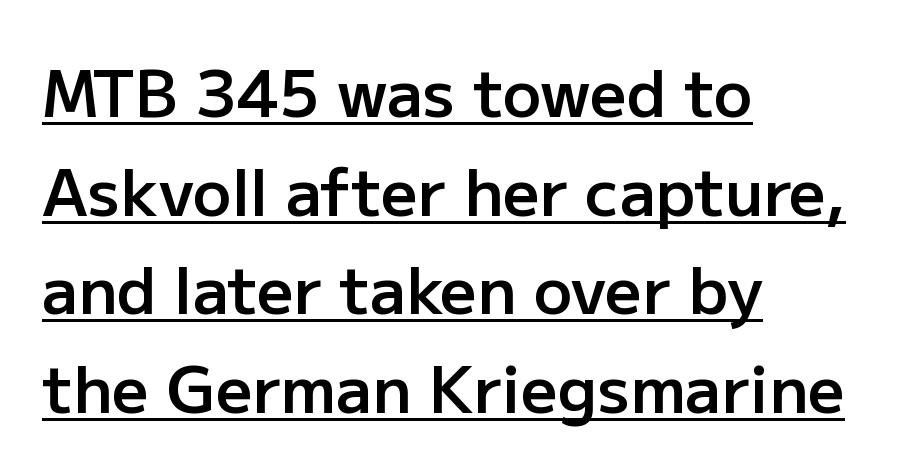
Q: Is the text bold? A: Semi-bold.
Q: Is the text italic (slanted)? A: No, it is upright.
Q: Is the typeface a serif or a sans-serif typeface? A: Sans-serif.
Q: Is the text underlined? A: Yes.
Q: How is the paragraph aligned? A: Left-aligned.
Q: Is the spacing between letters normal or unusually wide? A: Normal.
Q: Is the spacing between lines tight, normal or loose? A: Normal.
Q: Width (condensed, normal, or wide)? A: Normal.
Q: Stroke contrast? A: Low.
Q: x-height? A: Medium.
Q: Monospaced? A: No.
